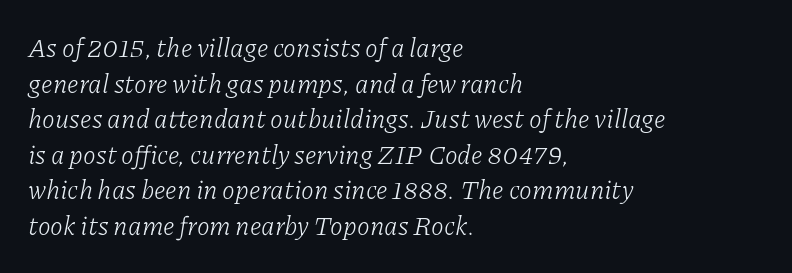
In terms of leading, this rendering sits right in the middle. The setting favours the left margin, as ordinary paragraphs usually do. Summary of weight: not heavy and not bold. The foot of each line stays bare and open.
